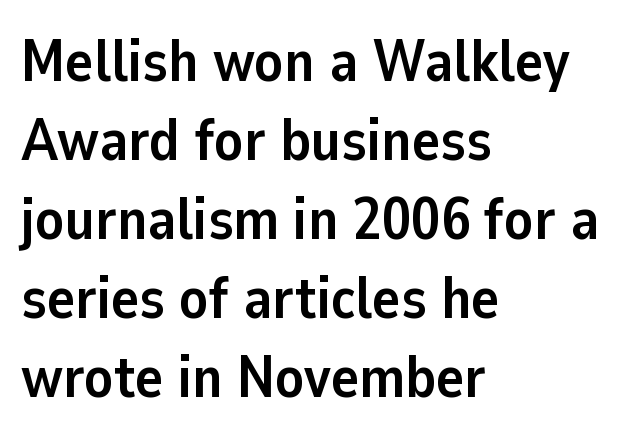
Q: Is the text bold? A: Yes.
Q: Is the text italic (slanted)? A: No, it is upright.
Q: Is the typeface a serif or a sans-serif typeface? A: Sans-serif.
Q: Is the text underlined? A: No.
Q: How is the paragraph aligned? A: Left-aligned.
Q: Is the spacing between letters normal or unusually wide? A: Normal.
Q: Is the spacing between lines tight, normal or loose? A: Normal.
Q: Width (condensed, normal, or wide)? A: Normal.
Q: Stroke contrast? A: Low.
Q: x-height? A: Medium.
Q: Monospaced? A: No.
